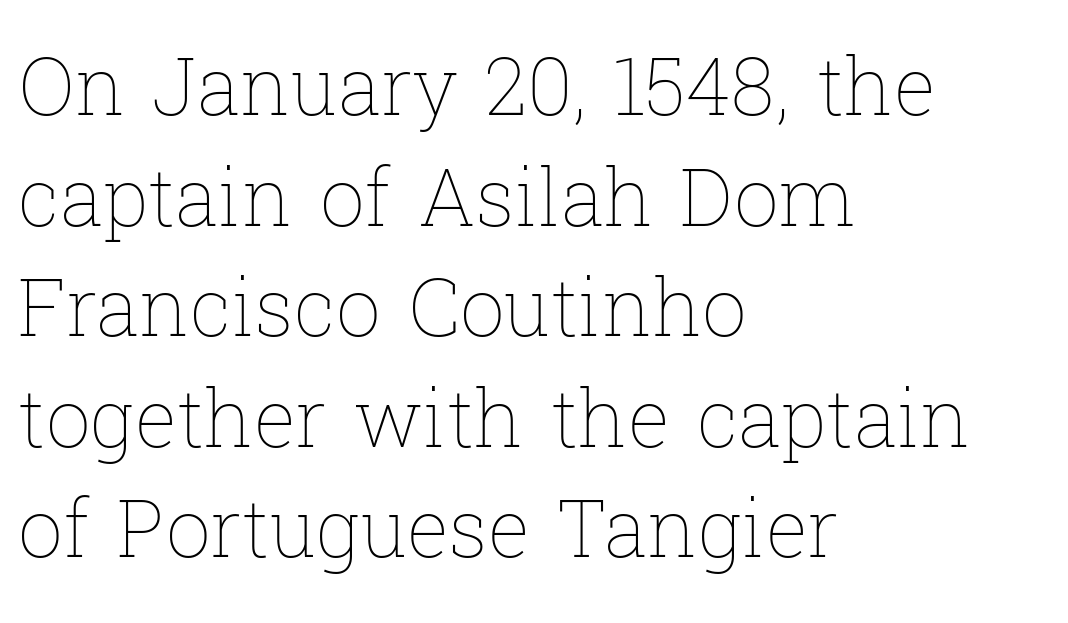
{"italic": "no", "bold": "no", "weight": "thin", "width": "normal", "stroke_contrast": "low", "x_height": "medium", "monospaced": "no", "underline": "no", "align": "left", "line_spacing": "normal", "line_spacing_ratio": 1.4, "letter_spacing": "normal", "letter_spacing_em": 0.0, "glyph_px": 79}
